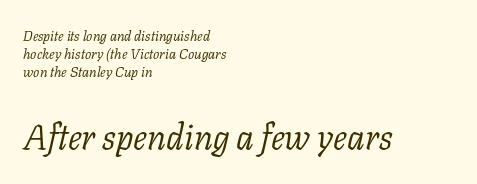
Each row of text sits above clean, open space. Letterform terminals end in serifs throughout the passage. The passage shown is typed in a proportional face where columns would drift. Bigger letters appear in the bottom chunk; the top chunk is reduced. A light-to-regular cut is what we see here. In terms of posture, this sample is oblique.
